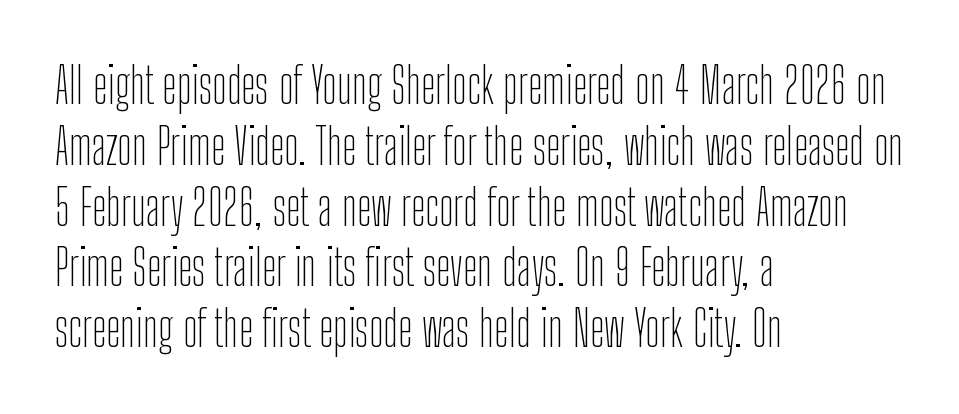
{"serif": "no", "italic": "no", "bold": "no", "weight": "thin", "width": "condensed", "stroke_contrast": "low", "x_height": "medium", "monospaced": "no", "underline": "no", "align": "left", "line_spacing_ratio": 1.24, "letter_spacing": "normal", "letter_spacing_em": 0.0, "glyph_px": 49}
